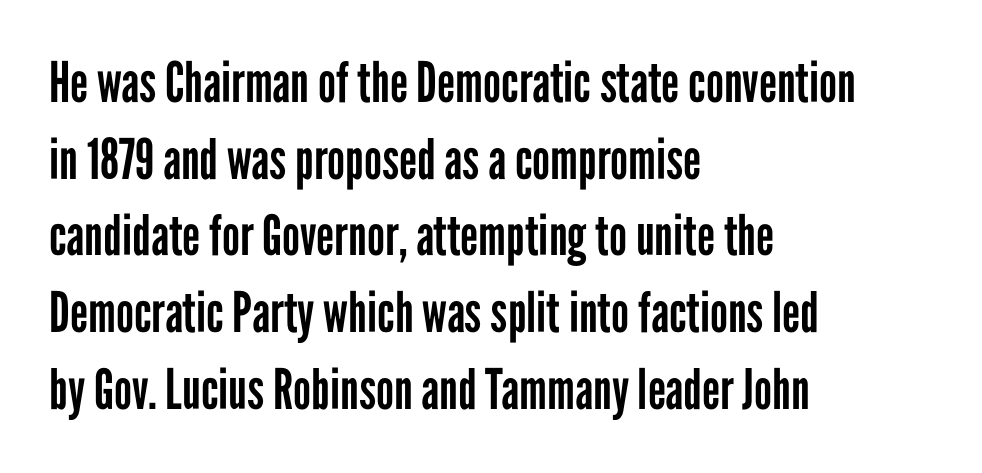
{"serif": "no", "italic": "no", "bold": "no", "weight": "regular", "width": "condensed", "stroke_contrast": "low", "x_height": "medium", "monospaced": "no", "underline": "no", "align": "left", "line_spacing": "normal", "line_spacing_ratio": 1.37, "letter_spacing": "normal", "letter_spacing_em": 0.0, "glyph_px": 56}
